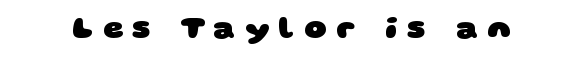
The letterforms stand isolated, each surrounded by extra space. The text was rendered using a sans face with plain stroke endings. The space beneath each line is pristine and unruled. You'd pick this weight for a headline — it's a proper bold. Looks like regular typesetting: each glyph gets only the width it needs.
